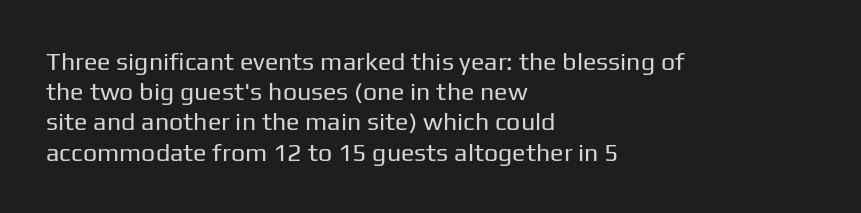
In terms of posture, this sample is upright. The rendering keeps characters at their native spacing. Caption: face not bold, strokes unweighted. The string is rendered with underlining switched off. Horizontal alignment here is leftward, the default for most running prose.
